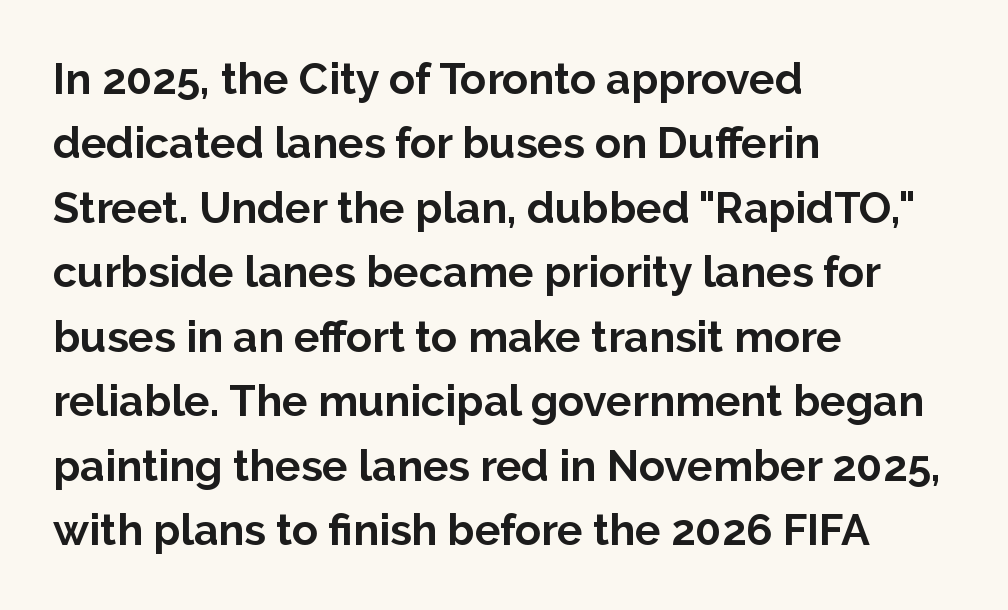
{"serif": "no", "italic": "no", "bold": "yes", "weight": "bold", "width": "normal", "stroke_contrast": "low", "x_height": "medium", "monospaced": "no", "underline": "no", "align": "left", "line_spacing": "normal", "line_spacing_ratio": 1.5, "letter_spacing": "normal", "letter_spacing_em": 0.0, "glyph_px": 43}
